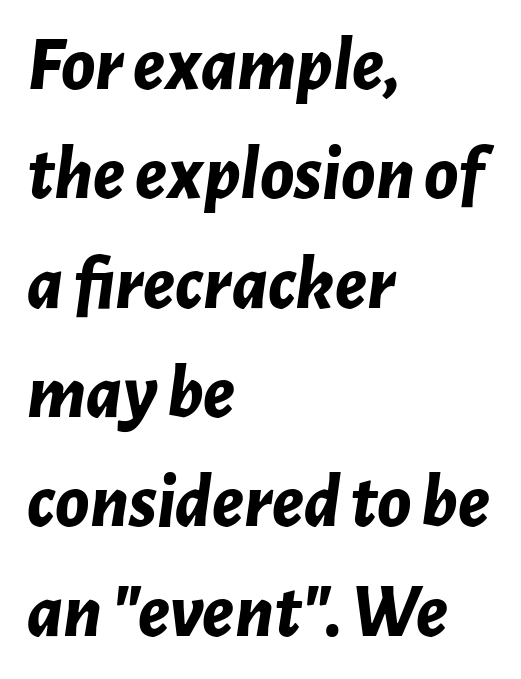
The image shows 77 px bold type, italic (leaning right); set left-aligned, normal line spacing (1.42x), normal letter spacing, not underlined; low stroke contrast and a medium x-height.
